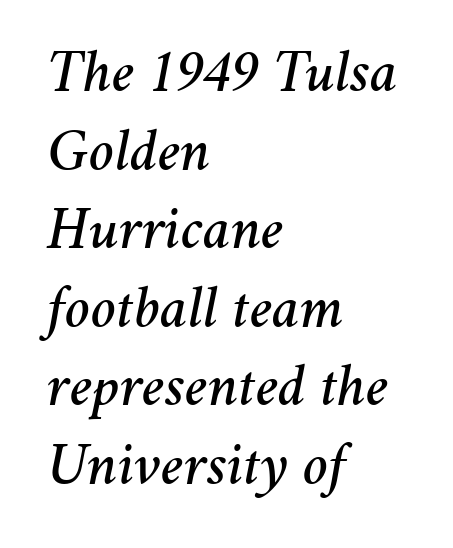
The image shows 60 px text type, italic (leaning right); set left-aligned, normal line spacing (1.31x), normal letter spacing, not underlined; medium stroke contrast and a medium x-height.
